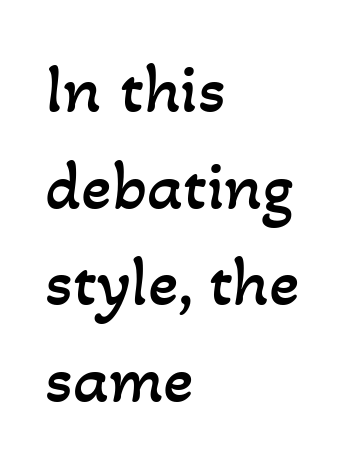
Q: Is the text bold? A: No.
Q: Is the text underlined? A: No.
Q: How is the paragraph aligned? A: Left-aligned.
Q: Is the spacing between letters normal or unusually wide? A: Normal.
Q: Is the spacing between lines tight, normal or loose? A: Normal.
Q: Width (condensed, normal, or wide)? A: Normal.
Q: Stroke contrast? A: Low.
Q: x-height? A: Small.
Q: Monospaced? A: No.
